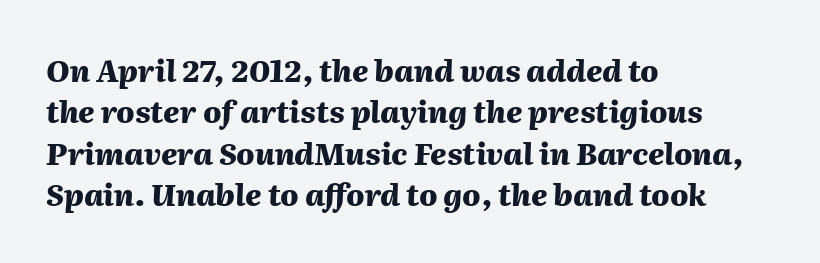
{"italic": "yes", "lean": "right", "slant_degrees": 2, "bold": "yes", "weight": "heavy", "width": "normal", "stroke_contrast": "medium", "x_height": "medium", "monospaced": "no", "underline": "no", "align": "left", "line_spacing": "normal", "line_spacing_ratio": 1.38, "letter_spacing": "normal", "letter_spacing_em": 0.0, "glyph_px": 30}
